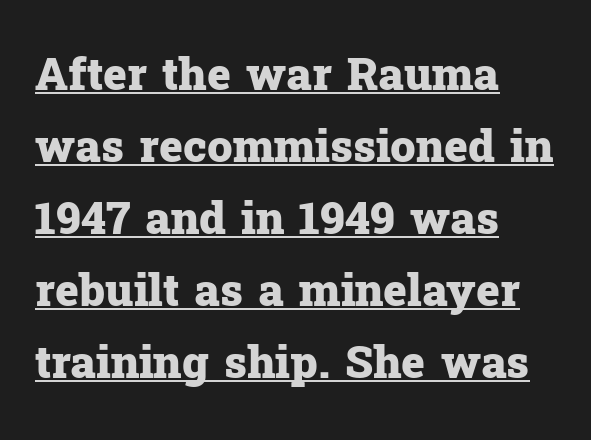
Posture: upright roman. A typesetter would call this proportional, since set widths differ per character. How heavy is the stroke? Heavy — this is a bold. This rendering uses left alignment, leaving the right contour irregular. What decoration does the sample have? An underline. Is this a sans? No — the strokes have serifs.
